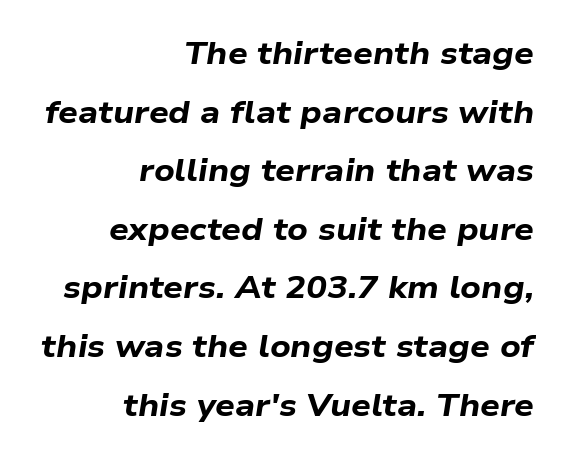
The face used here has the dense, thick strokes of a bold. Think of a printed novel: that variable character pitch is what you see here. The rendering applies a slant to the glyphs. The letterforms sit shoulder to shoulder at normal distance. One-word summary of the alignment: right. Underline: absent.
